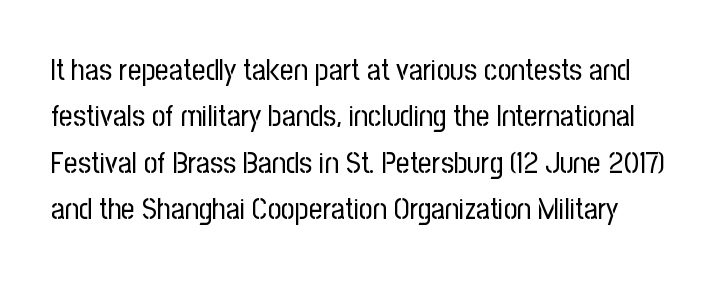
Q: Is the text bold? A: No.
Q: Is the text italic (slanted)? A: No, it is upright.
Q: Is the typeface a serif or a sans-serif typeface? A: Sans-serif.
Q: Is the text underlined? A: No.
Q: Is the spacing between letters normal or unusually wide? A: Normal.
Q: Is the spacing between lines tight, normal or loose? A: Normal.
Q: Width (condensed, normal, or wide)? A: Condensed.
Q: Stroke contrast? A: Low.
Q: x-height? A: Medium.
Q: Monospaced? A: No.
